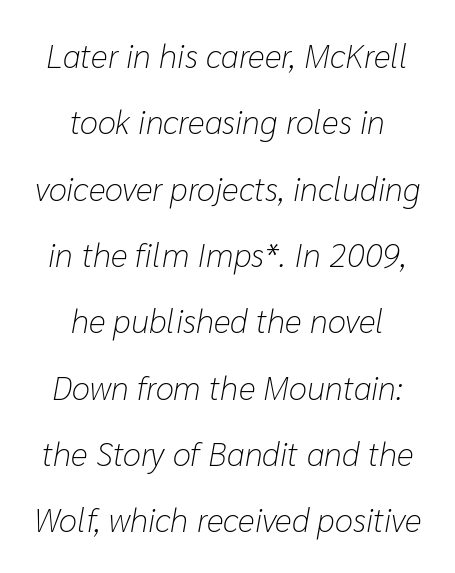
The image shows 33 px light type, italic (leaning right); set centered, loose line spacing (2.01x), normal letter spacing, not underlined; low stroke contrast and a medium x-height.
